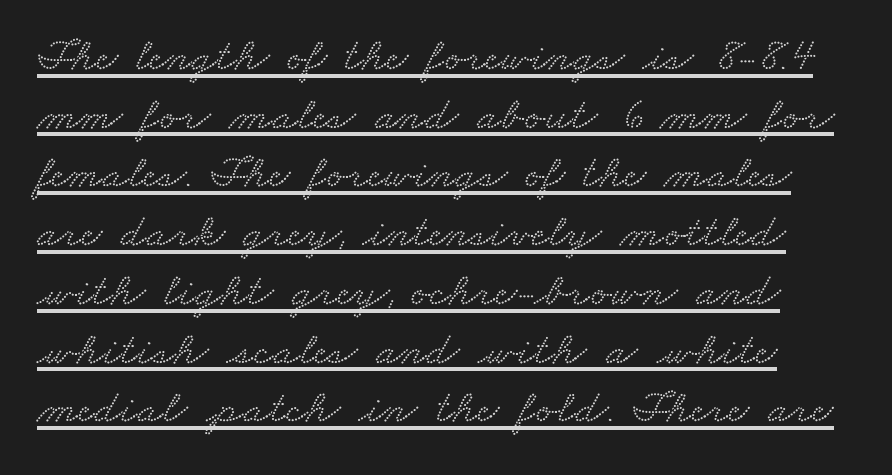
The image shows 47 px wide type; set normal line spacing (1.25x), normal letter spacing, underlined; low stroke contrast and a small x-height.
